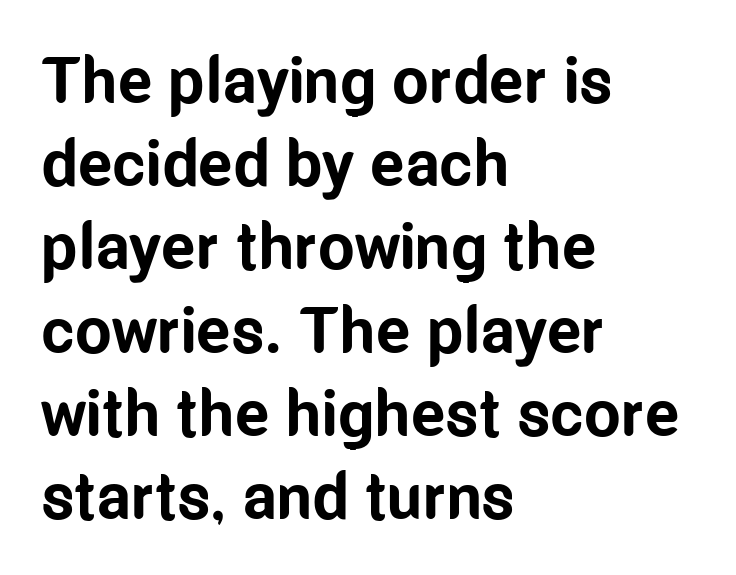
{"serif": "no", "italic": "no", "bold": "yes", "weight": "bold", "width": "condensed", "stroke_contrast": "low", "x_height": "medium", "monospaced": "no", "underline": "no", "align": "left", "line_spacing": "normal", "line_spacing_ratio": 1.28, "letter_spacing": "normal", "letter_spacing_em": 0.0, "glyph_px": 65}
